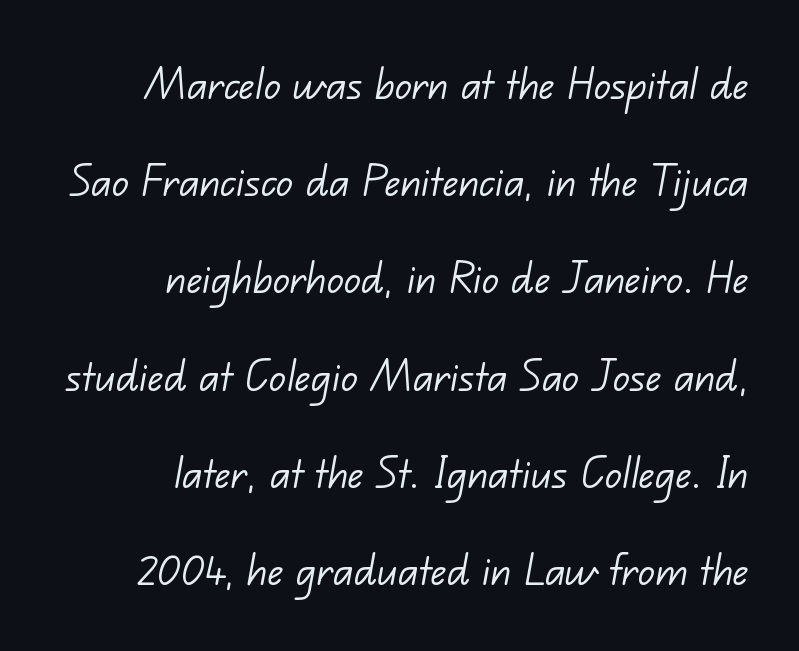
The image shows 52 px light sans-serif type; set right-aligned, line spacing 1.87x, normal letter spacing, not underlined; low stroke contrast and a small x-height.
